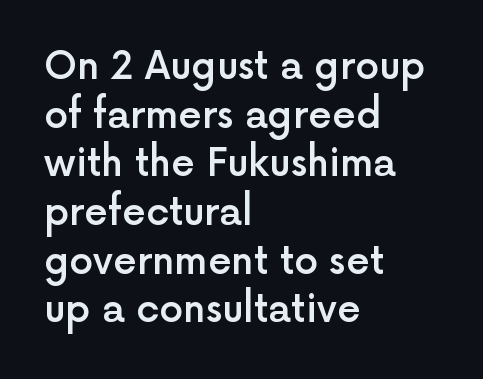
The image shows 38 px semibold sans-serif type, upright; set left-aligned, normal line spacing (1.28x), normal letter spacing, not underlined; a medium x-height.
